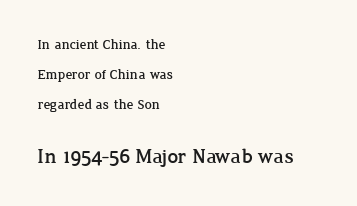
The image shows 21 px text type, upright; set left-aligned, loose line spacing (2.16x), normal letter spacing, not underlined; the second (bottom) block is 1.5x larger.
